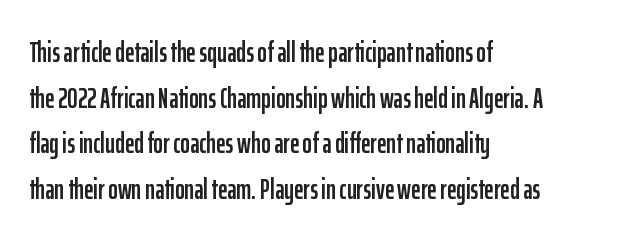
Q: Is the text italic (slanted)? A: No, it is upright.
Q: Is the typeface a serif or a sans-serif typeface? A: Sans-serif.
Q: Is the text underlined? A: No.
Q: How is the paragraph aligned? A: Left-aligned.
Q: Is the spacing between letters normal or unusually wide? A: Normal.
Q: Is the spacing between lines tight, normal or loose? A: Normal.
Q: Width (condensed, normal, or wide)? A: Condensed.
Q: Stroke contrast? A: Low.
Q: x-height? A: Medium.
Q: Monospaced? A: No.
